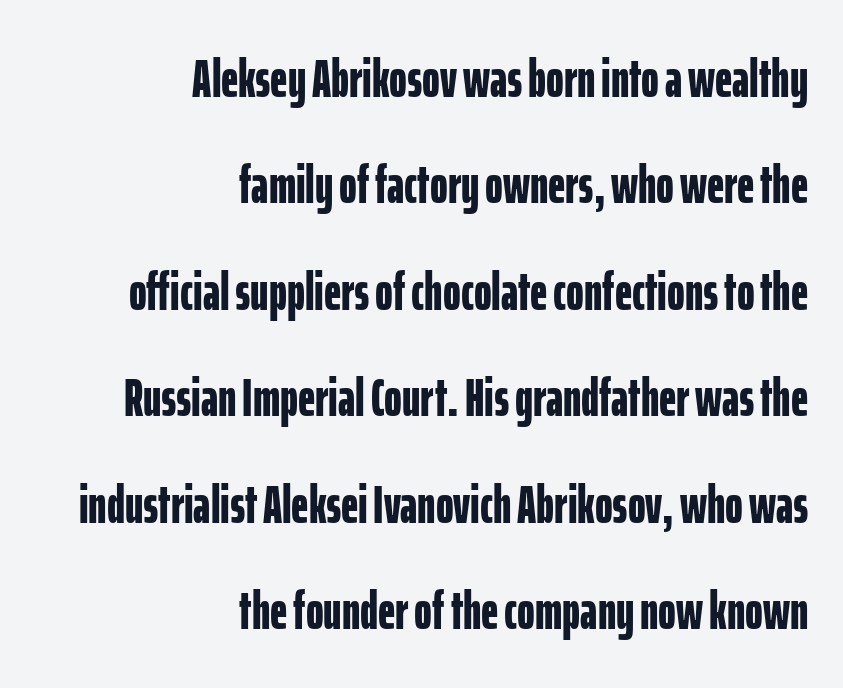
The space beneath each line is pristine and unruled. Typeset ragged left — the right edge is the straight one. No feet cap the strokes, marking this as sans-serif type. Students, observe: this is what heavily led, spacious text looks like. The font's upright variant was chosen for this text.
